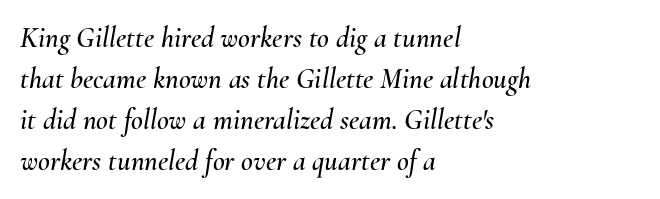
The image shows 29 px text type, italic (leaning right); set left-aligned, normal line spacing (1.41x), normal letter spacing, not underlined; medium stroke contrast and a small x-height.
